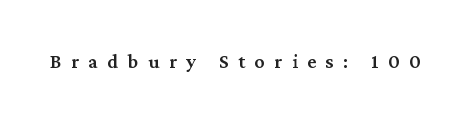
Q: Is the text bold? A: Semi-bold.
Q: Is the text italic (slanted)? A: No, it is upright.
Q: Is the text underlined? A: No.
Q: Is the spacing between letters normal or unusually wide? A: Unusually wide.
